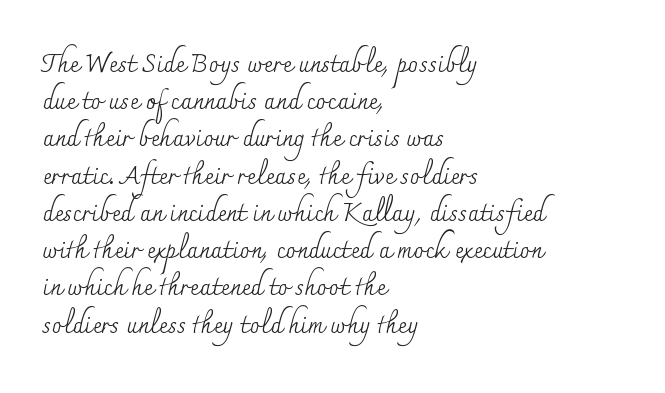
Q: Is the text bold? A: No.
Q: Is the text italic (slanted)? A: Yes.
Q: Is the text underlined? A: No.
Q: How is the paragraph aligned? A: Left-aligned.
Q: Is the spacing between letters normal or unusually wide? A: Normal.
Q: Is the spacing between lines tight, normal or loose? A: Normal.
